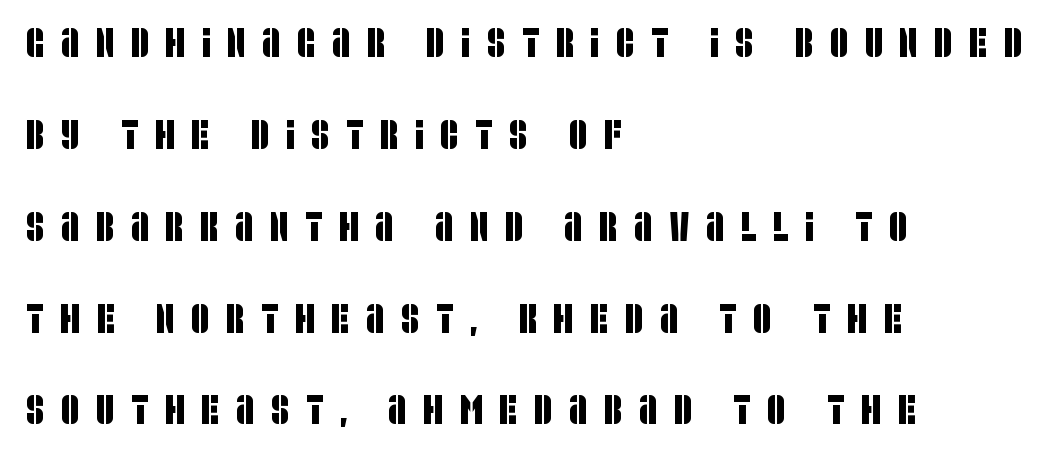
{"serif": "no", "width": "condensed", "stroke_contrast": "low", "x_height": "large", "monospaced": "no", "underline": "no", "align": "left", "line_spacing": "loose", "line_spacing_ratio": 2.24, "letter_spacing": "wide", "letter_spacing_em": 0.39, "glyph_px": 41}
